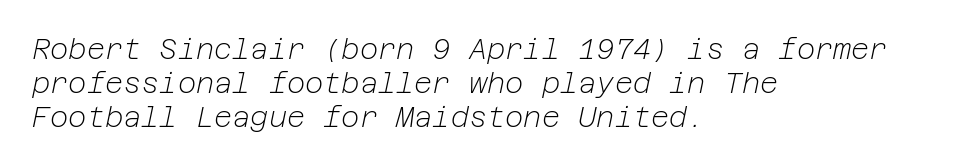
Line beginnings align vertically; line endings do not. Each word holds together tightly as a unit, with standard inter-letter gaps. This sample uses an oblique cut, with every glyph tilted off the vertical. Summary of weight: not heavy and not bold. Underlining? Definitely not there.
